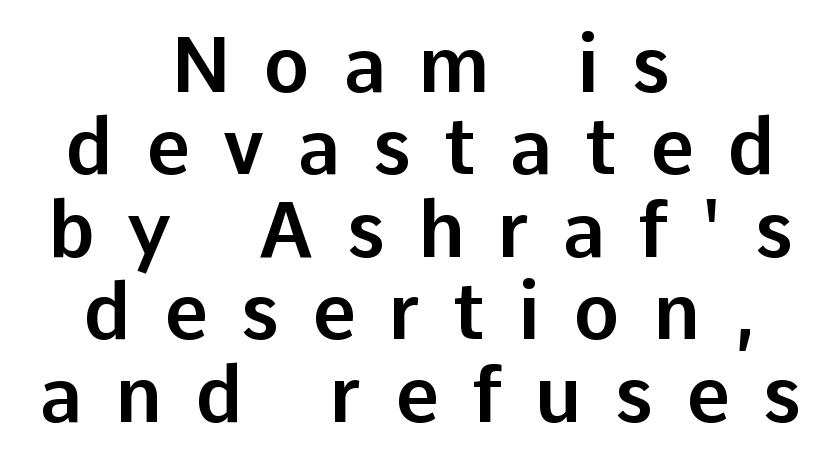
{"serif": "no", "italic": "no", "width": "normal", "stroke_contrast": "low", "x_height": "medium", "monospaced": "no", "underline": "no", "align": "center", "line_spacing": "tight", "line_spacing_ratio": 1.07, "letter_spacing": "wide", "letter_spacing_em": 0.43, "glyph_px": 77}
